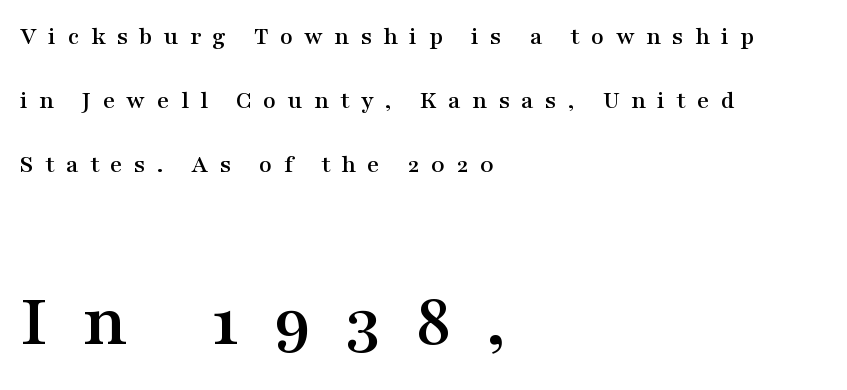
{"serif": "yes", "italic": "no", "width": "wide", "stroke_contrast": "medium", "x_height": "medium", "monospaced": "no", "underline": "no", "align": "left", "line_spacing": "loose", "line_spacing_ratio": 2.46, "letter_spacing": "wide", "letter_spacing_em": 0.44, "larger_block": "second", "size_ratio": 3.0, "glyph_px": 78}
